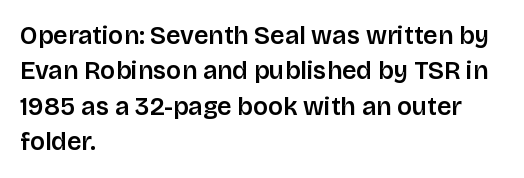
Q: Is the text italic (slanted)? A: No, it is upright.
Q: Is the text underlined? A: No.
Q: How is the paragraph aligned? A: Left-aligned.
Q: Is the spacing between letters normal or unusually wide? A: Normal.
Q: Is the spacing between lines tight, normal or loose? A: Normal.
